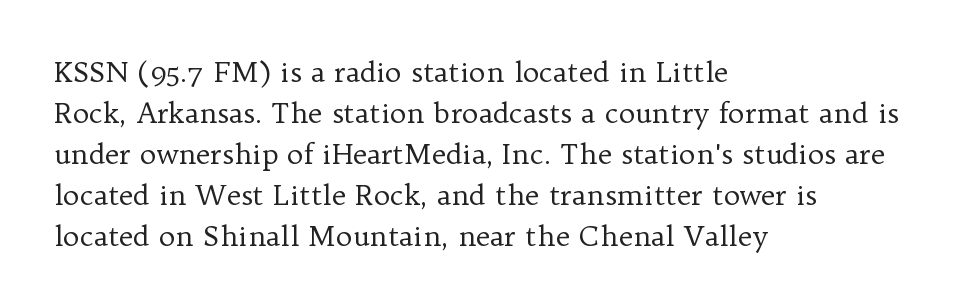
The image shows 28 px regular-weight serif type, upright; set left-aligned, normal line spacing (1.46x), normal letter spacing, not underlined; low stroke contrast and a medium x-height.
